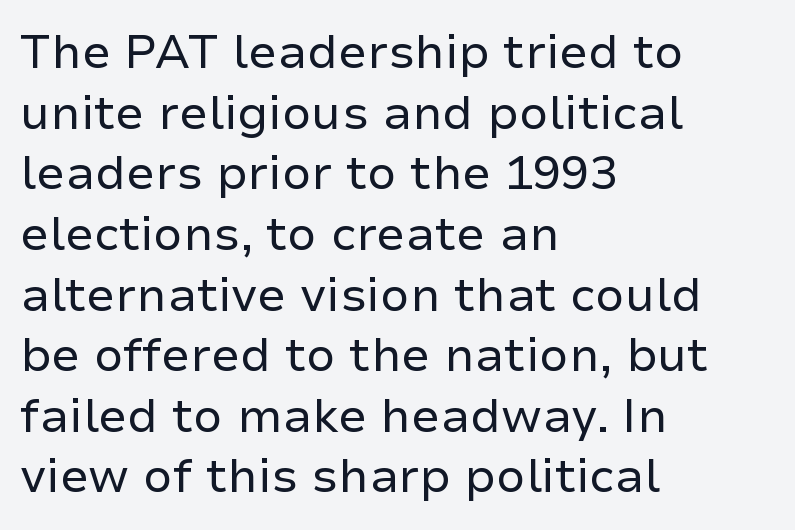
{"serif": "no", "italic": "no", "bold": "no", "weight": "regular", "width": "normal", "stroke_contrast": "low", "x_height": "medium", "monospaced": "no", "underline": "no", "align": "left", "line_spacing": "normal", "line_spacing_ratio": 1.29, "letter_spacing": "normal", "letter_spacing_em": 0.0, "glyph_px": 47}
